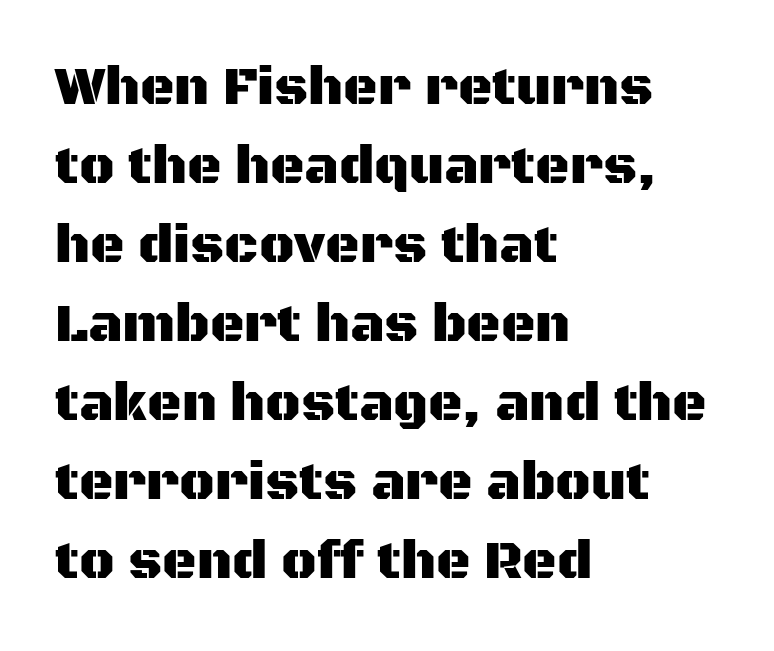
Q: Is the text italic (slanted)? A: No, it is upright.
Q: Is the typeface a serif or a sans-serif typeface? A: Sans-serif.
Q: Is the text underlined? A: No.
Q: How is the paragraph aligned? A: Left-aligned.
Q: Is the spacing between letters normal or unusually wide? A: Normal.
Q: Is the spacing between lines tight, normal or loose? A: Normal.
Q: Width (condensed, normal, or wide)? A: Normal.
Q: Stroke contrast? A: Medium.
Q: x-height? A: Large.
Q: Monospaced? A: No.
